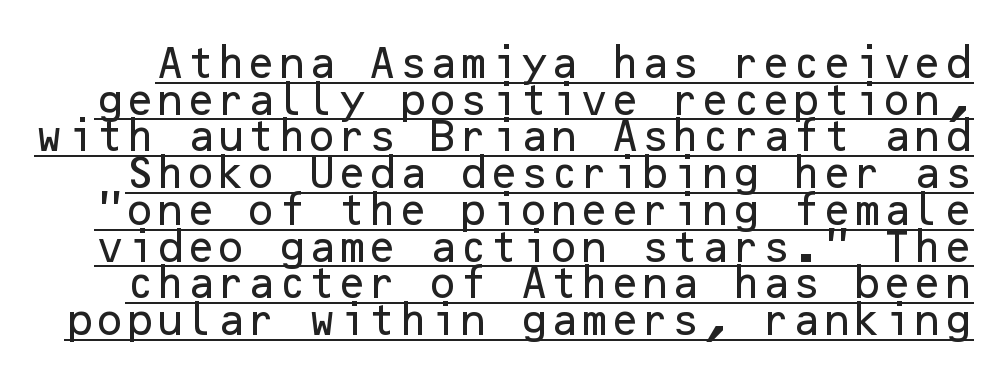
Q: Is the text italic (slanted)? A: No, it is upright.
Q: Is the typeface a serif or a sans-serif typeface? A: Sans-serif.
Q: Is the text underlined? A: Yes.
Q: Is the spacing between letters normal or unusually wide? A: Normal.
Q: Is the spacing between lines tight, normal or loose? A: Tight.
Q: Width (condensed, normal, or wide)? A: Normal.
Q: Stroke contrast? A: Low.
Q: x-height? A: Medium.
